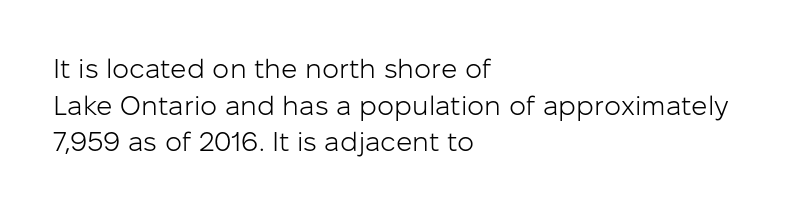
{"italic": "no", "bold": "no", "underline": "no", "align": "left", "line_spacing": "normal", "line_spacing_ratio": 1.36, "letter_spacing": "normal", "letter_spacing_em": 0.0, "glyph_px": 27}
